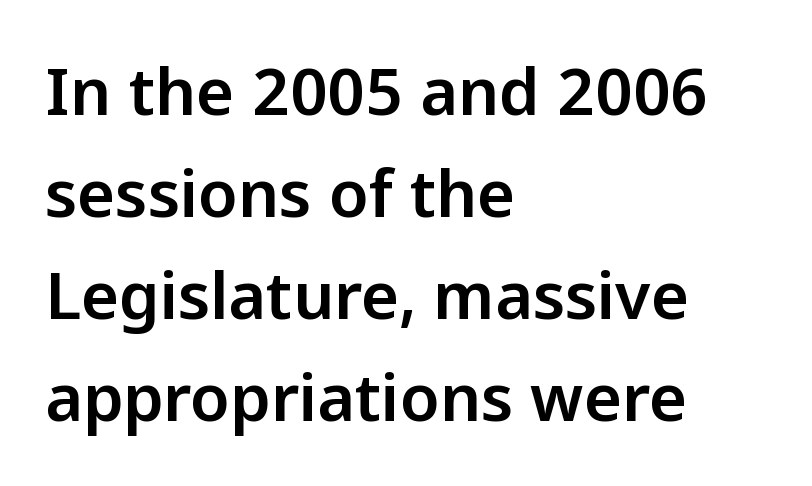
The rendering anchors every line to the left-hand side. This is the regular roman posture of the typeface. Varying glyph widths throughout — classic text-font behaviour. Plain, unruled lines of type.
